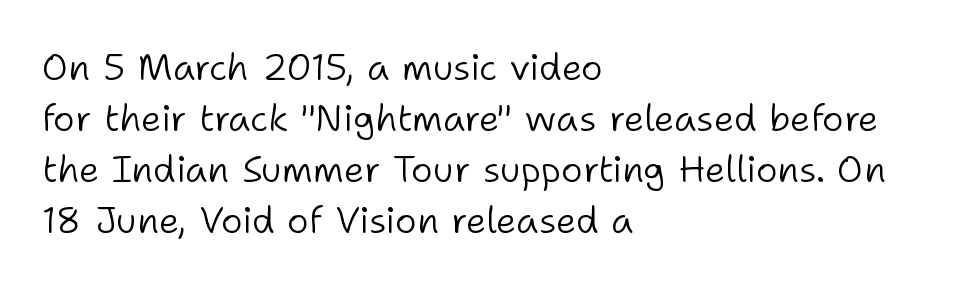
The image shows 37 px light sans-serif type, upright; set left-aligned, normal line spacing (1.38x), normal letter spacing, not underlined; low stroke contrast and a medium x-height.
